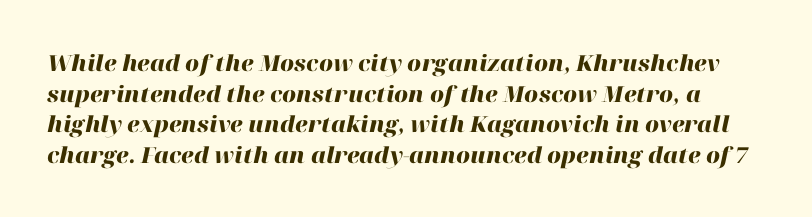
Q: Is the text bold? A: Yes.
Q: Is the text italic (slanted)? A: Yes, it leans right by about 12 degrees.
Q: Is the text underlined? A: No.
Q: Is the spacing between letters normal or unusually wide? A: Normal.
Q: Is the spacing between lines tight, normal or loose? A: Normal.
